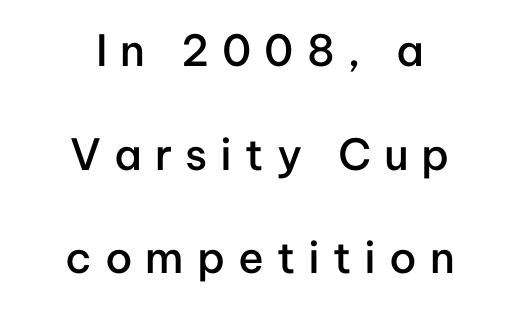
{"serif": "no", "italic": "no", "bold": "semi", "weight": "semibold", "width": "normal", "stroke_contrast": "low", "x_height": "medium", "monospaced": "no", "underline": "no", "align": "center", "line_spacing": "loose", "line_spacing_ratio": 2.41, "letter_spacing": "wide", "letter_spacing_em": 0.3, "glyph_px": 43}
